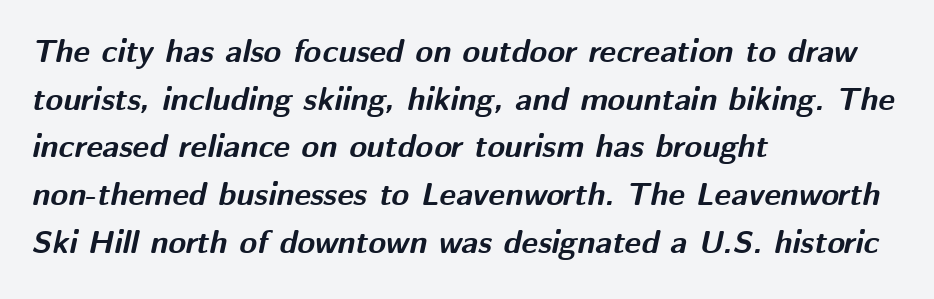
The passage shown is typed in a proportional face where columns would drift. An italicized treatment has been applied to the whole sample. Bold? Absolutely — the strokes are thick and heavy. Evenly set lines give the paragraph a standard silhouette.
